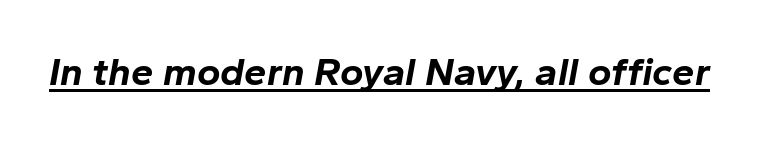
Italic: yes, the glyphs are oblique. Letter spacing: default. Has an underline been added? It has. The sample has been set heavy, in full bold. Each letter keeps its own natural width here, so spacing adapts to shape.
